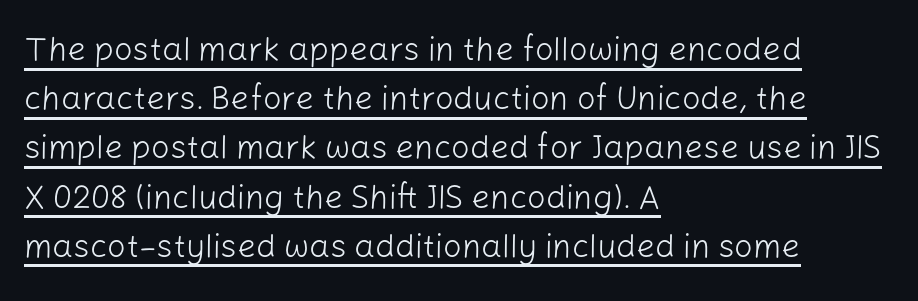
The image shows 33 px light sans-serif type, upright; set left-aligned, normal line spacing (1.49x), normal letter spacing, underlined; low stroke contrast and a medium x-height.
